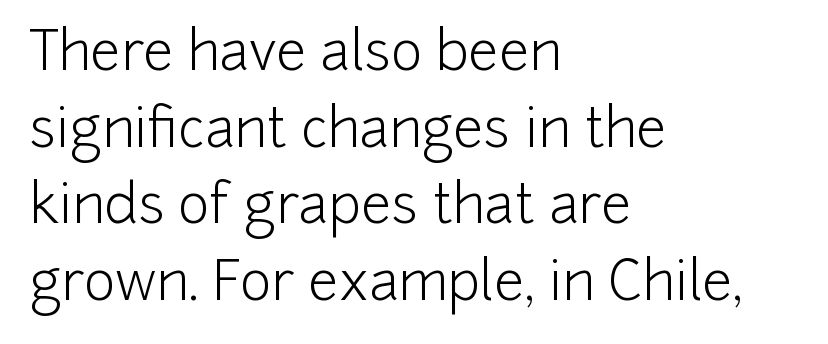
This sample keeps an unexceptional amount of space between lines. One-word summary of the alignment: left. Default kerning and tracking; the words read as compact shapes. Notice how the stems are strictly vertical — no italics here. Each letter's strokes conclude bluntly, with no projecting serifs.
